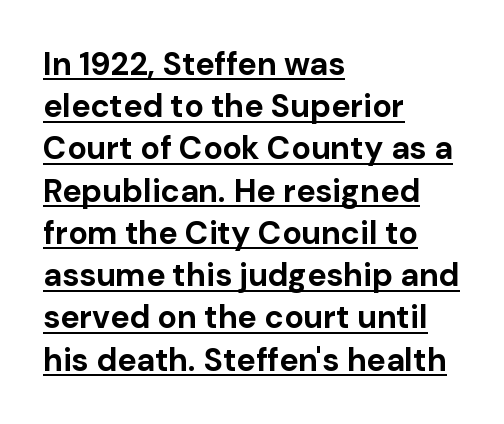
The image shows 32 px bold sans-serif type, upright; set left-aligned, normal line spacing (1.32x), normal letter spacing, underlined; low stroke contrast and a medium x-height.
